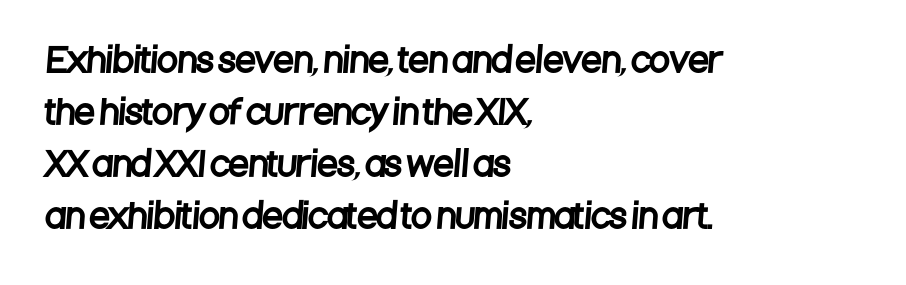
{"serif": "no", "width": "condensed", "stroke_contrast": "low", "x_height": "large", "monospaced": "no", "underline": "no", "align": "left", "line_spacing": "normal", "line_spacing_ratio": 1.58, "letter_spacing": "normal", "letter_spacing_em": 0.0, "glyph_px": 33}
